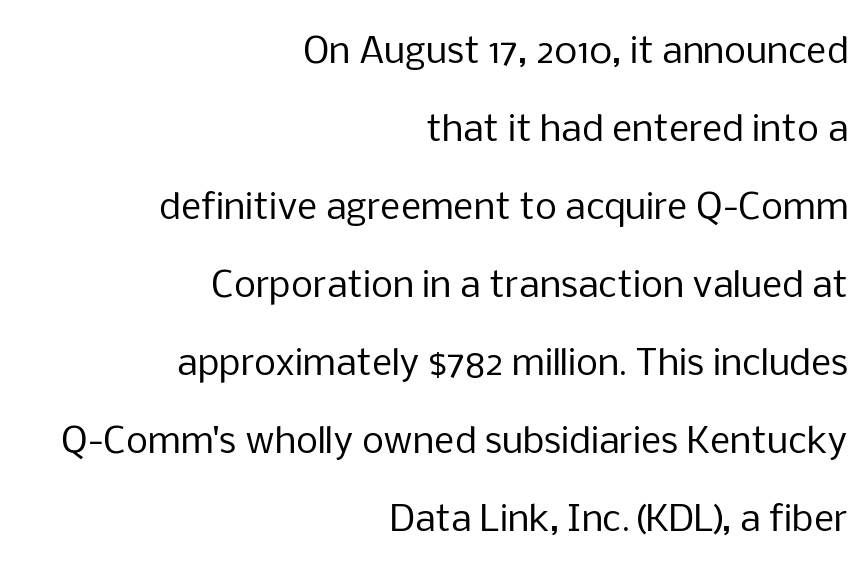
{"serif": "no", "italic": "no", "bold": "no", "weight": "regular", "width": "normal", "stroke_contrast": "low", "x_height": "medium", "monospaced": "no", "underline": "no", "align": "right", "line_spacing": "loose", "line_spacing_ratio": 2.23, "letter_spacing": "normal", "letter_spacing_em": 0.0, "glyph_px": 35}
